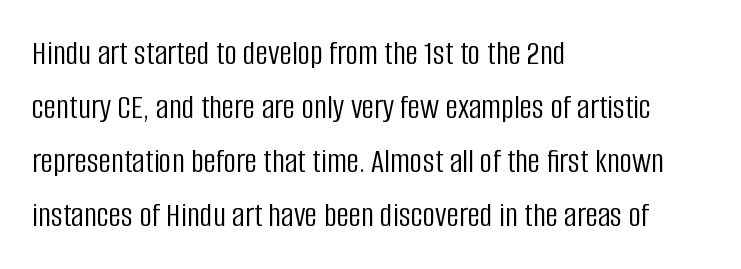
{"serif": "no", "italic": "no", "bold": "no", "weight": "light", "width": "condensed", "stroke_contrast": "low", "x_height": "large", "monospaced": "no", "underline": "no", "align": "left", "line_spacing": "normal", "line_spacing_ratio": 1.54, "letter_spacing": "normal", "letter_spacing_em": 0.0, "glyph_px": 35}
